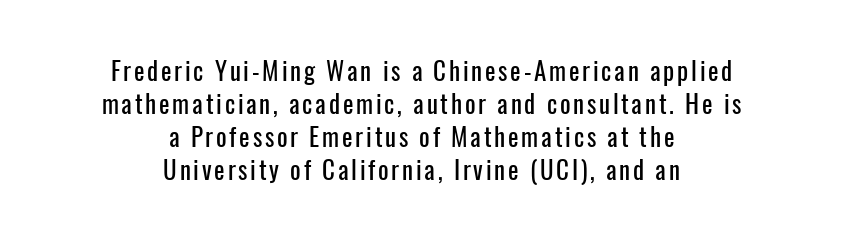
The image shows 25 px text type, upright; set centered, normal line spacing (1.32x), not underlined.
